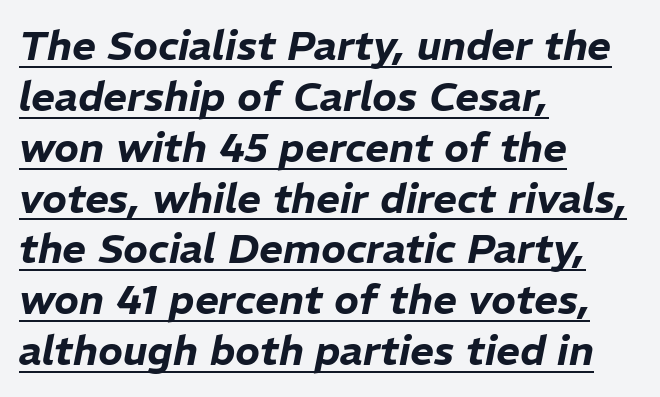
Line beginnings align vertically; line endings do not. Tracking value appears to be zero — textbook default spacing. This rendering features underlined lettering. The glyphs look as if they've been sheared to an angle. Proportional: the letters do not fall into vertical columns.
